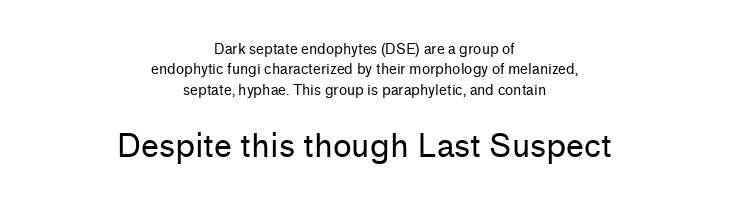
The text block is weighted toward neither margin, spreading evenly from the middle. This sample uses plain, unmodified letter spacing. A roman cut, with each character standing at attention. Spacing verdict: proportional, widths tailored to each character. This sample uses a sans-serif face.
